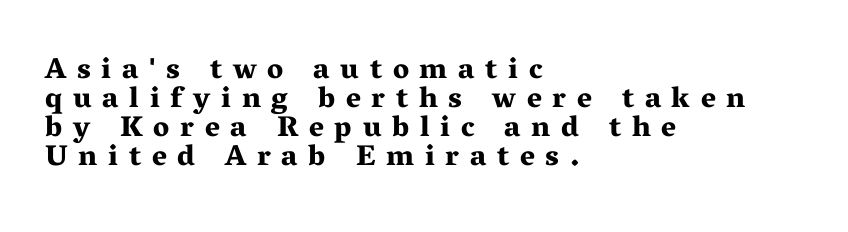
The space between consecutive lines is stingy. It's the straight-up-and-down kind of type. Is the type bold? Yes — the strokes are clearly thick and heavy. A clean baseline with only descenders dipping below it. Font category for this specimen: serif. The tracking jumps out immediately: characters are airy and widely separated.
